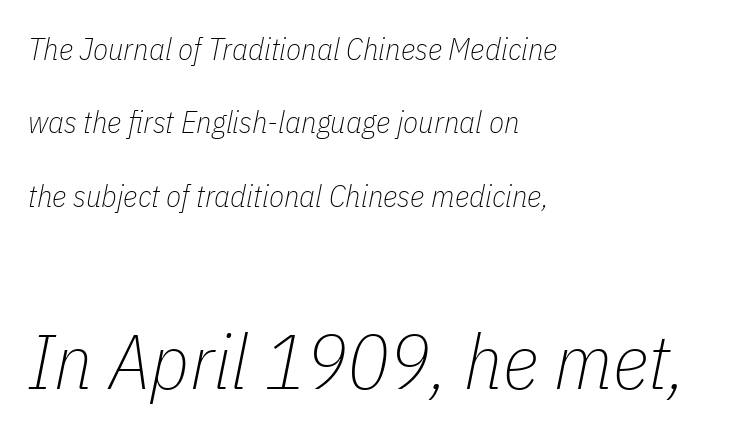
{"italic": "yes", "lean": "right", "slant_degrees": 11, "bold": "no", "weight": "thin", "width": "condensed", "stroke_contrast": "low", "x_height": "medium", "monospaced": "no", "underline": "no", "align": "left", "line_spacing": "loose", "line_spacing_ratio": 2.37, "letter_spacing": "normal", "letter_spacing_em": 0.0, "larger_block": "second", "size_ratio": 2.48, "glyph_px": 77}
